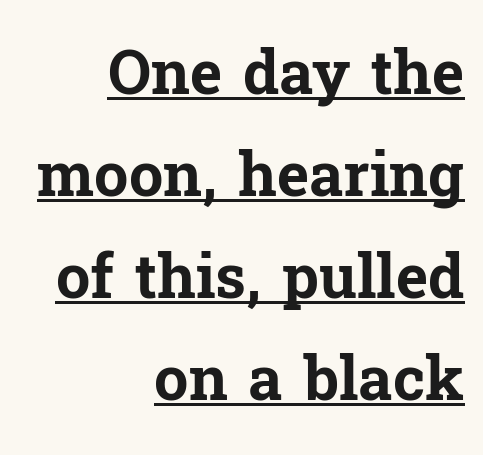
{"serif": "yes", "italic": "no", "bold": "yes", "weight": "bold", "width": "normal", "stroke_contrast": "low", "x_height": "medium", "monospaced": "no", "underline": "yes", "align": "right", "line_spacing": "normal", "line_spacing_ratio": 1.67, "letter_spacing": "normal", "letter_spacing_em": 0.0, "glyph_px": 61}
